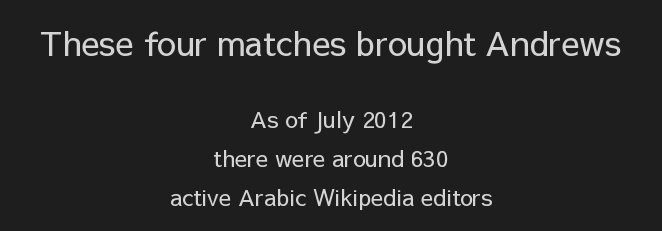
The image shows 34 px regular-weight sans-serif type, upright; set centered, normal line spacing (1.68x), normal letter spacing, not underlined; the first (top) block is 1.48x larger; low stroke contrast and a medium x-height.
